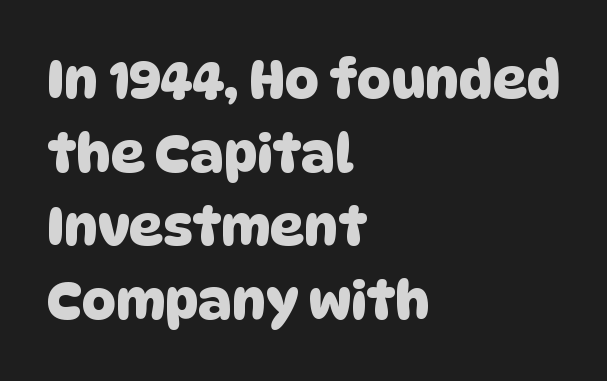
The space between consecutive lines is moderate. Short note: letters normally spaced. A typesetter would call this proportional, since set widths differ per character. Letterform terminals end flat and unadorned throughout the passage. Leftover space on each line is placed entirely after the last word. A bare baseline throughout the passage.
